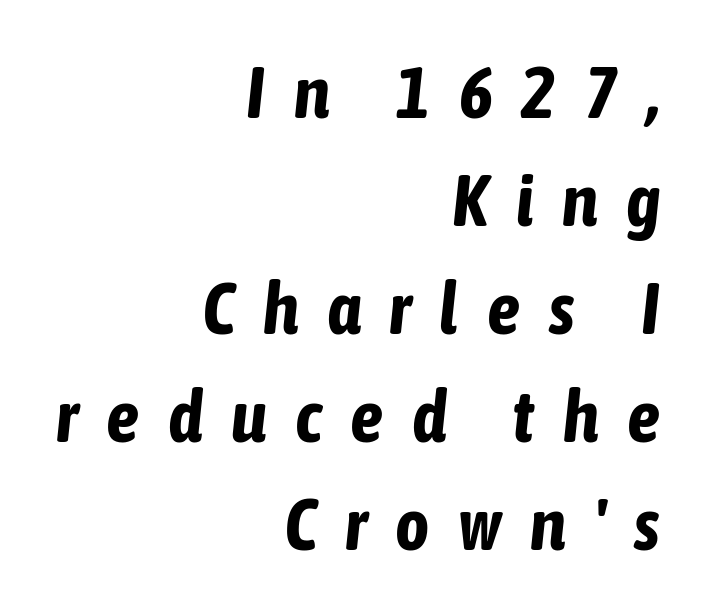
Q: Is the text bold? A: Yes.
Q: Is the text italic (slanted)? A: Yes, it leans right by about 6 degrees.
Q: Is the text underlined? A: No.
Q: How is the paragraph aligned? A: Right-aligned.
Q: Is the spacing between letters normal or unusually wide? A: Unusually wide.
Q: Is the spacing between lines tight, normal or loose? A: Normal.
Q: Width (condensed, normal, or wide)? A: Condensed.
Q: Stroke contrast? A: Low.
Q: x-height? A: Medium.
Q: Monospaced? A: No.
